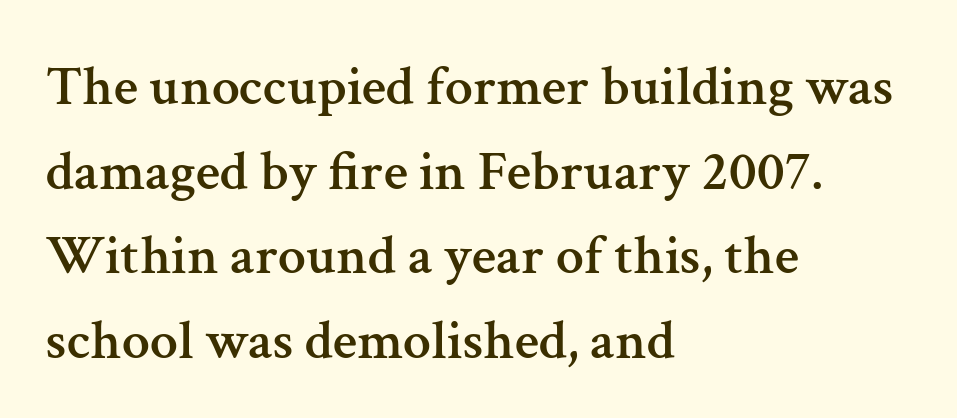
Q: Is the text italic (slanted)? A: No, it is upright.
Q: Is the typeface a serif or a sans-serif typeface? A: Serif.
Q: Is the text underlined? A: No.
Q: How is the paragraph aligned? A: Left-aligned.
Q: Is the spacing between letters normal or unusually wide? A: Normal.
Q: Is the spacing between lines tight, normal or loose? A: Normal.
Q: Width (condensed, normal, or wide)? A: Normal.
Q: Stroke contrast? A: Medium.
Q: x-height? A: Medium.
Q: Monospaced? A: No.
